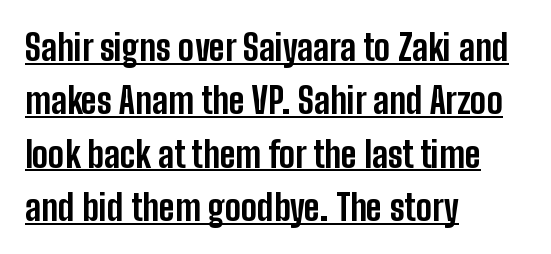
Spacing verdict: proportional, widths tailored to each character. You could call the tracking neutral — neither tight nor loose. Every letter is thick-stroked: bold, no question. Do the letters lean? They stand straight. Glance below the letters and you will spot a drawn line.
